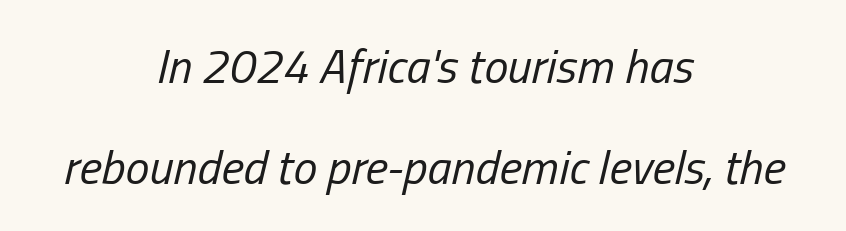
Q: Is the text bold? A: No.
Q: Is the text italic (slanted)? A: Yes, it leans right by about 13 degrees.
Q: Is the text underlined? A: No.
Q: How is the paragraph aligned? A: Centered.
Q: Is the spacing between letters normal or unusually wide? A: Normal.
Q: Is the spacing between lines tight, normal or loose? A: Loose.
Q: Width (condensed, normal, or wide)? A: Condensed.
Q: Stroke contrast? A: Low.
Q: x-height? A: Medium.
Q: Monospaced? A: No.
